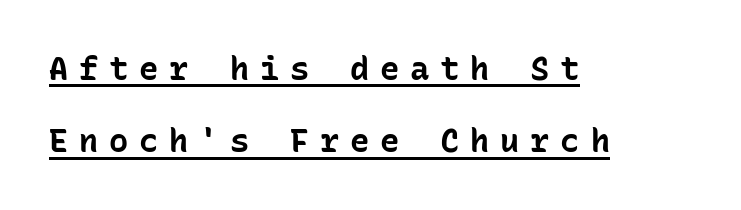
Loose tracking; the words dissolve into strings of separated letters. A great deal of white space separates one row of letters from the next. The passage shown is emphatically bold. A typesetter would call this monospace, since all characters share one set width. Every character sits straight up, as roman type does.
